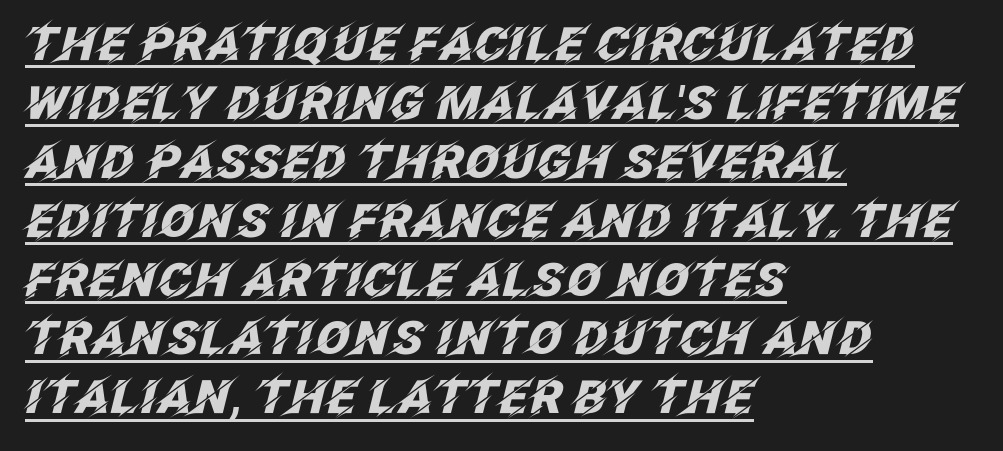
Does the leading feel generous? No, just average. Pretty heavy lettering here — definitely bold. An italicized treatment has been applied to the whole sample. Horizontal alignment here is leftward, the default for most running prose. Is this a fixed-width face? No — the glyphs have proportional, varying widths. Tracking value appears to be zero — textbook default spacing.
